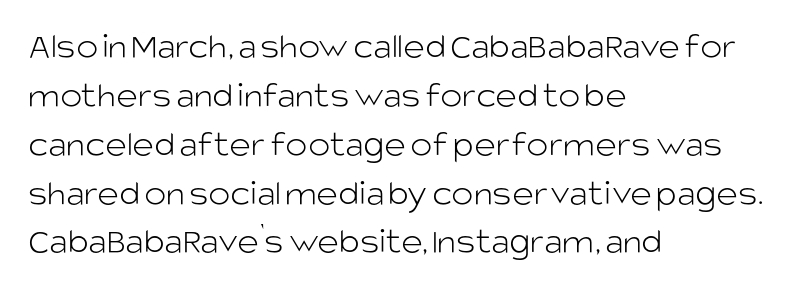
The face used here is proportionally spaced, like ordinary book or web type. Nothing heavy about these letters — not bold at all. A classic flush-left, rag-right setting is used for this passage. Descenders hang freely into open space.
